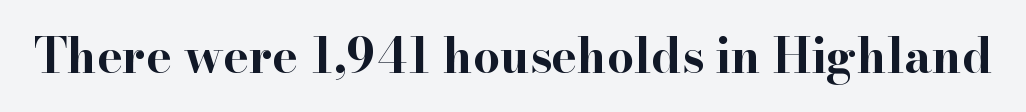
{"serif": "yes", "italic": "no", "bold": "yes", "weight": "bold", "width": "wide", "stroke_contrast": "high", "x_height": "small", "monospaced": "no", "underline": "no", "letter_spacing": "normal", "letter_spacing_em": 0.0, "glyph_px": 48}
